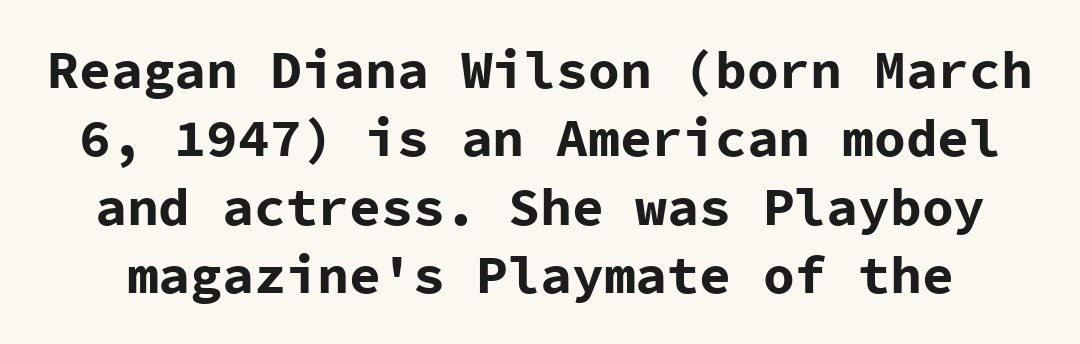
Q: Is the text bold? A: Yes.
Q: Is the text italic (slanted)? A: No, it is upright.
Q: Is the typeface a serif or a sans-serif typeface? A: Sans-serif.
Q: Is the text underlined? A: No.
Q: Is the spacing between letters normal or unusually wide? A: Normal.
Q: Is the spacing between lines tight, normal or loose? A: Normal.
Q: Width (condensed, normal, or wide)? A: Normal.
Q: Stroke contrast? A: Low.
Q: x-height? A: Medium.
Q: Monospaced? A: Yes.
